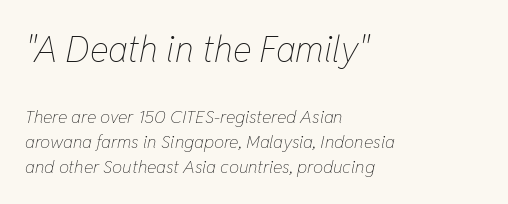
The image shows 36 px thin, condensed type, italic (leaning right); set left-aligned, normal line spacing (1.39x), normal letter spacing, not underlined; the first (top) block is 2.0x larger; low stroke contrast and a medium x-height.
